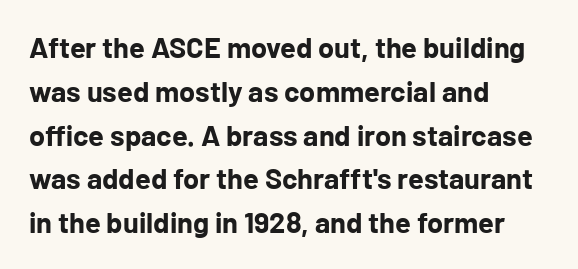
The image shows 29 px bold sans-serif type, upright; set left-aligned, normal line spacing (1.51x), normal letter spacing, not underlined; low stroke contrast and a medium x-height.
